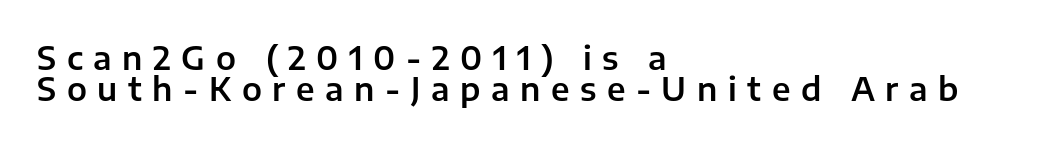
The image shows 32 px sans-serif type, upright; set left-aligned, tight line spacing (0.96x), unusually wide letter spacing (+0.33 em), not underlined; low stroke contrast and a medium x-height.
